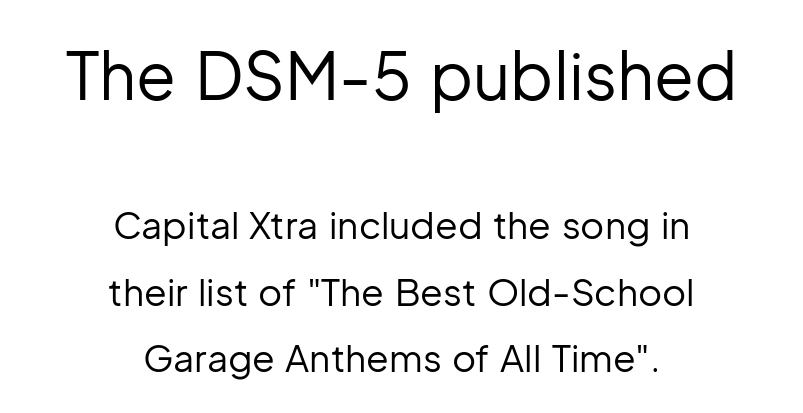
The image shows 65 px regular-weight sans-serif type, upright; set centered, line spacing 1.79x, normal letter spacing, not underlined; the first (top) block is 1.76x larger; low stroke contrast and a medium x-height.
